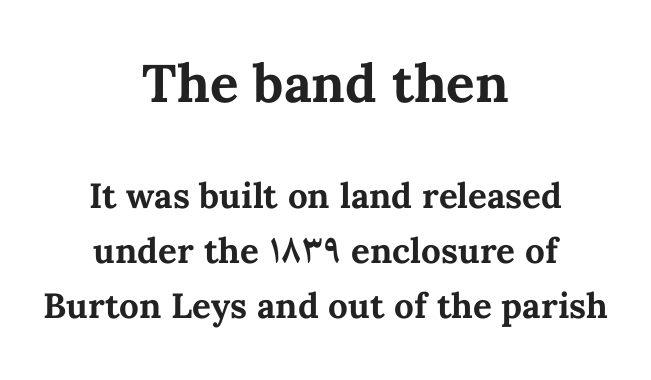
{"italic": "no", "bold": "yes", "weight": "bold", "width": "normal", "stroke_contrast": "medium", "x_height": "medium", "monospaced": "no", "underline": "no", "align": "center", "line_spacing": "normal", "line_spacing_ratio": 1.57, "letter_spacing": "normal", "letter_spacing_em": 0.0, "larger_block": "first", "size_ratio": 1.51, "glyph_px": 53}
